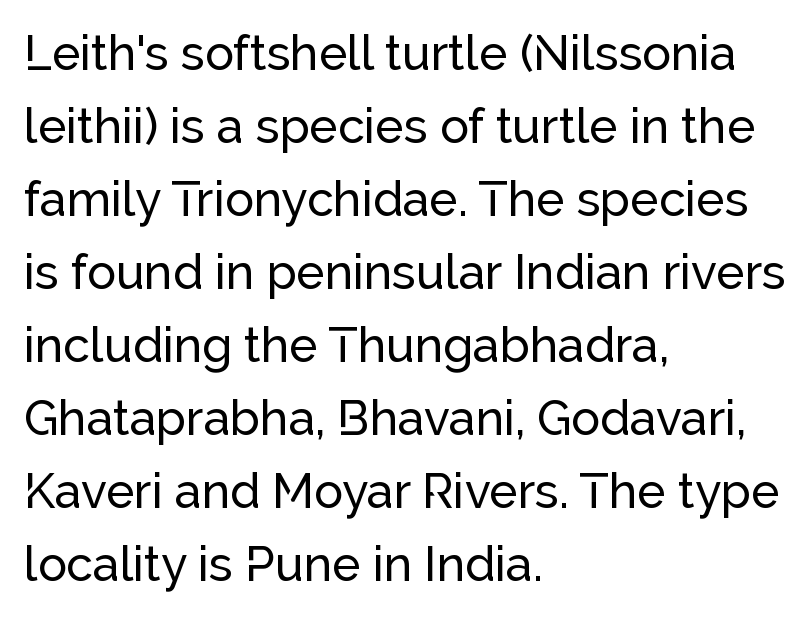
Examine the stroke ends and you'll find no serifs. Descender tails drop into unmarked territory. The letters stand straight up with perfectly vertical stems. Notice how descenders clear the ascenders below comfortably — that's standard leading.
